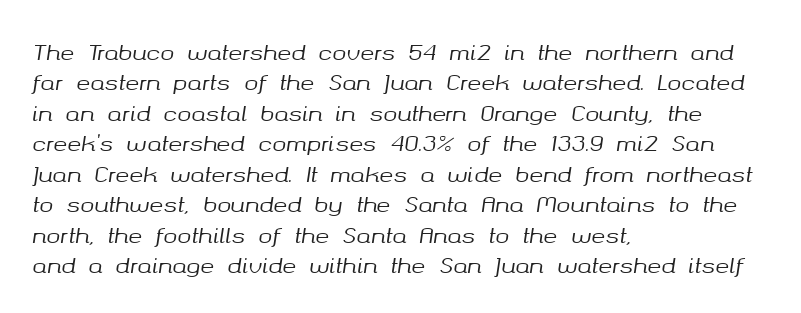
The image shows 21 px text type, italic (leaning right); set left-aligned, normal line spacing (1.45x), normal letter spacing, not underlined.
